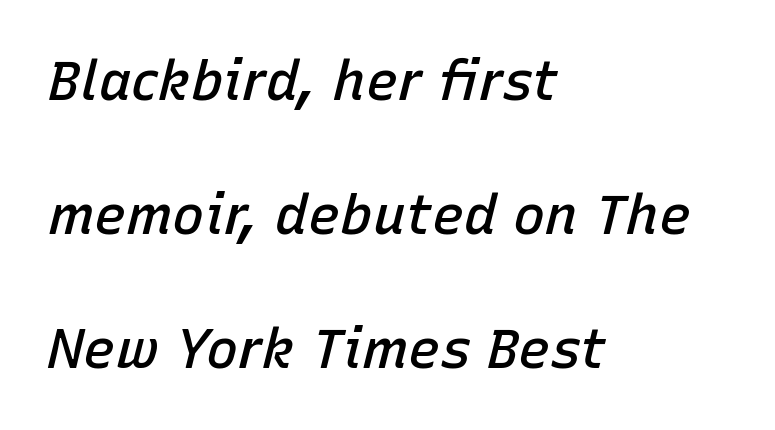
The image shows 54 px semibold type, italic (leaning right); set left-aligned, loose line spacing (2.48x), normal letter spacing, not underlined; low stroke contrast and a medium x-height.
